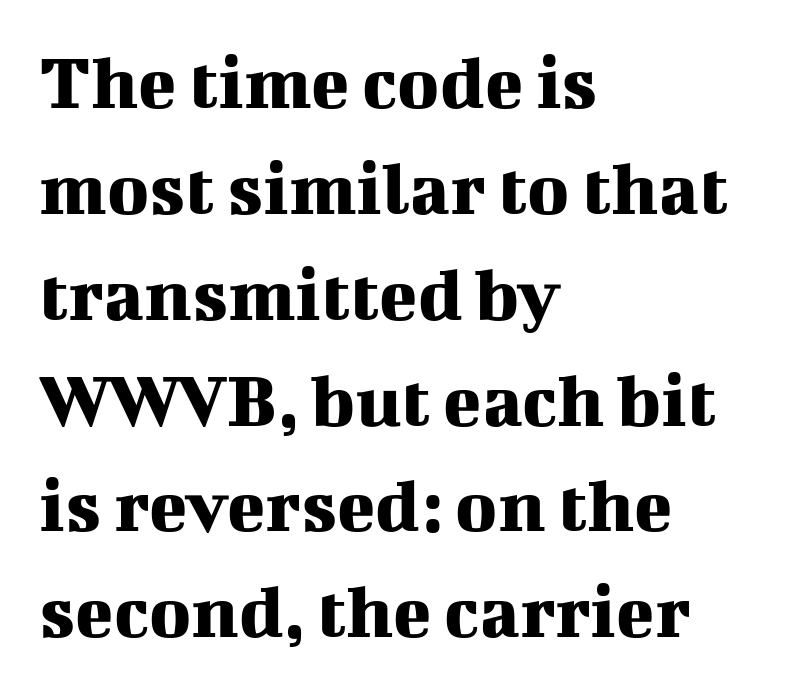
The image shows 79 px serif type, upright; set left-aligned, normal line spacing (1.34x), normal letter spacing, not underlined; medium stroke contrast and a medium x-height.
